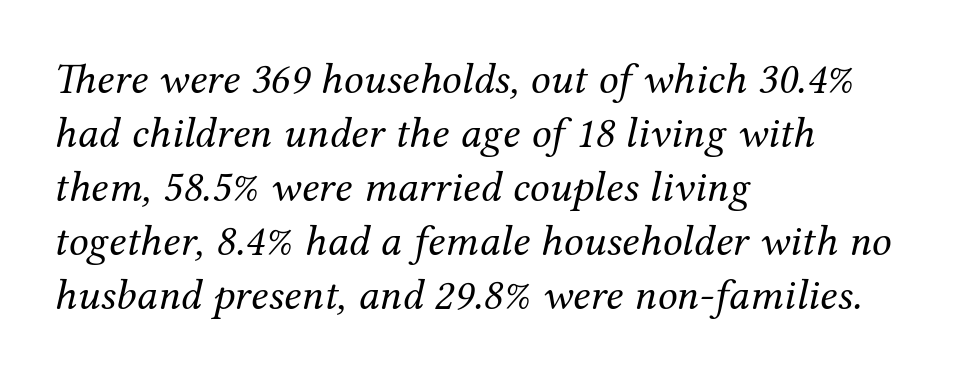
The image shows 44 px regular-weight serif type, italic (leaning right); set left-aligned, line spacing 1.23x, normal letter spacing, not underlined; medium stroke contrast and a medium x-height.
